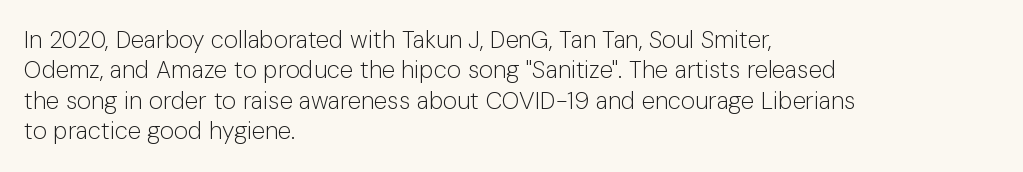
The image shows 24 px text type, upright; set left-aligned, normal line spacing (1.27x), normal letter spacing, not underlined.
